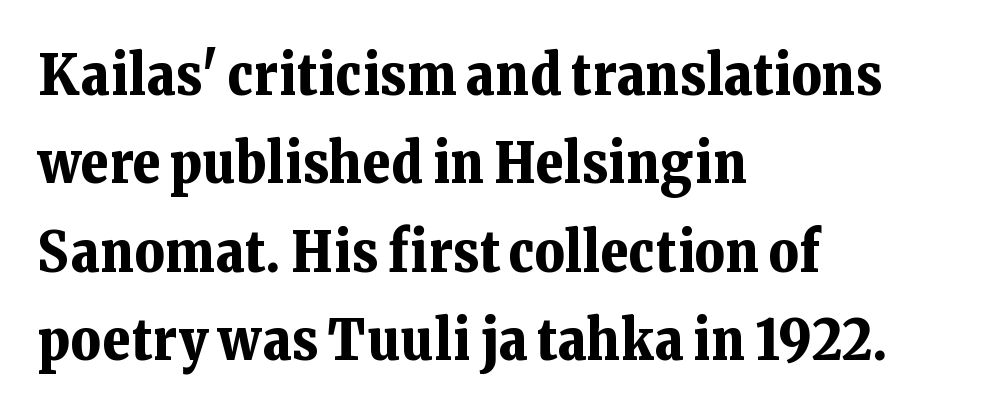
The typesetting leans heavy: a genuine bold. Reading down the column, the eye jumps a familiar distance to each next line. Is the block centered? No — it sits flush against the left margin. Think of a printed novel: that variable character pitch is what you see here.
